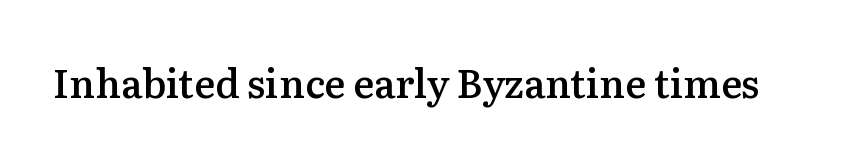
Q: Is the text bold? A: Semi-bold.
Q: Is the text italic (slanted)? A: No, it is upright.
Q: Is the typeface a serif or a sans-serif typeface? A: Serif.
Q: Is the text underlined? A: No.
Q: Is the spacing between letters normal or unusually wide? A: Normal.
Q: Width (condensed, normal, or wide)? A: Normal.
Q: Stroke contrast? A: Medium.
Q: x-height? A: Medium.
Q: Monospaced? A: No.
